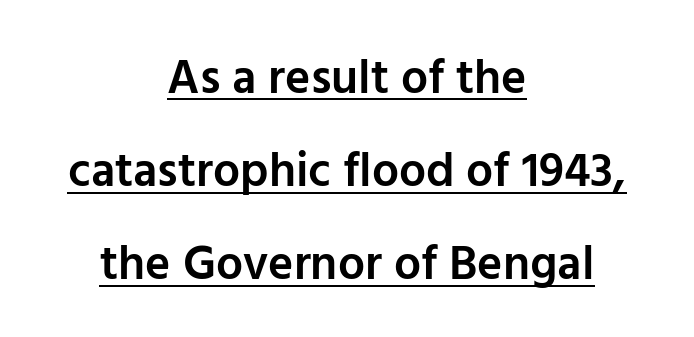
The image shows 48 px semibold sans-serif type, upright; set centered, loose line spacing (1.94x), normal letter spacing, underlined; low stroke contrast and a medium x-height.
